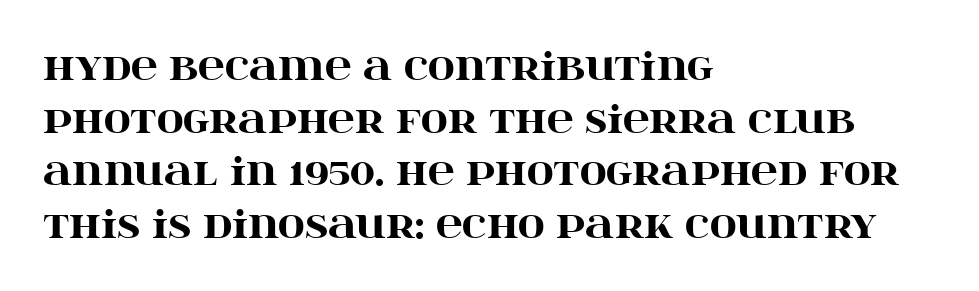
The image shows 37 px heavy, wide serif type, upright; set left-aligned, normal line spacing (1.42x), normal letter spacing, not underlined; high stroke contrast and a large x-height.
